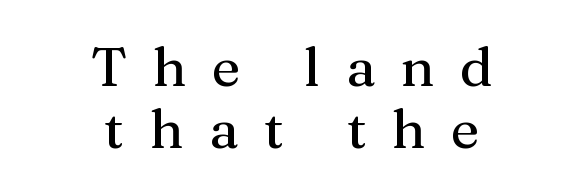
The image shows 55 px serif type, upright; set centered, tight line spacing (1.13x), unusually wide letter spacing (+0.46 em), not underlined; medium stroke contrast and a medium x-height.
